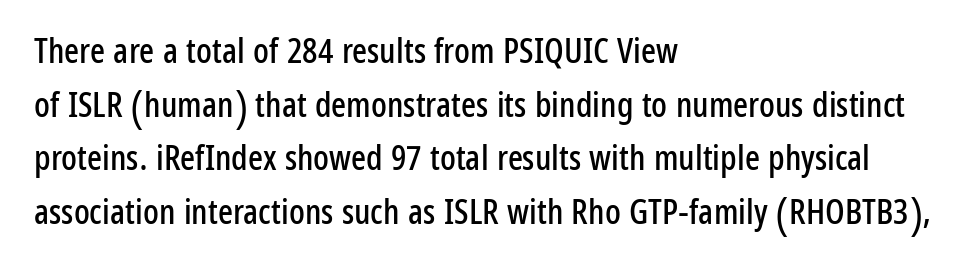
Between one letter and the next there's only the usual sliver of space. A typesetter would call this proportional, since set widths differ per character. Teacher's note: observe the even left margin — that is flush-left alignment. A normal amount of white space separates one row of letters from the next. Each row of text sits above clean, open space.
